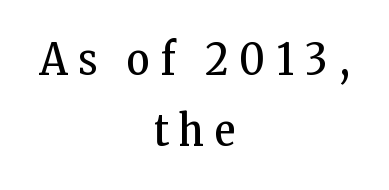
{"serif": "yes", "italic": "no", "bold": "no", "weight": "regular", "width": "condensed", "stroke_contrast": "low", "x_height": "medium", "monospaced": "no", "underline": "no", "align": "center", "line_spacing": "normal", "line_spacing_ratio": 1.61, "letter_spacing": "wide", "letter_spacing_em": 0.25, "glyph_px": 44}
